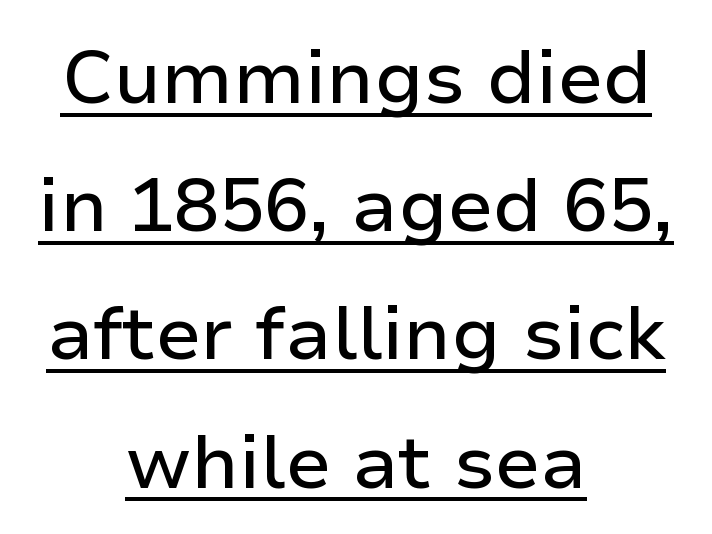
The image shows 75 px sans-serif type, upright; set centered, line spacing 1.71x, normal letter spacing, underlined; low stroke contrast and a medium x-height.
